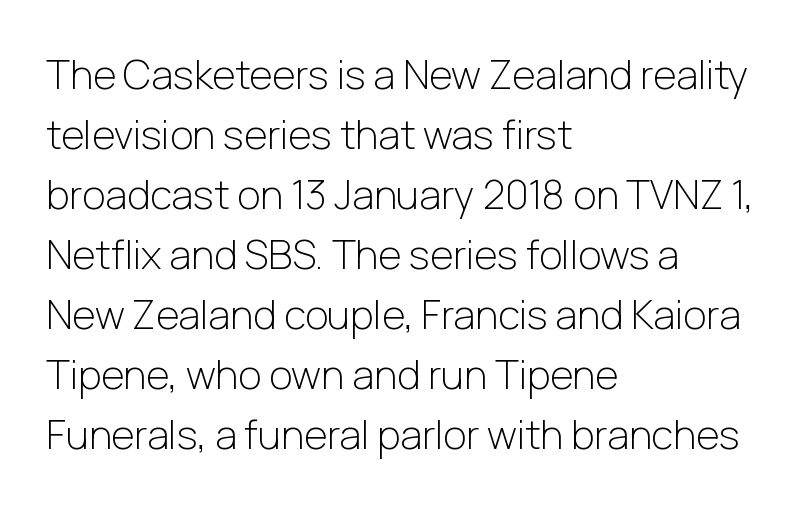
The image shows 40 px light sans-serif type, upright; set left-aligned, normal line spacing (1.5x), normal letter spacing, not underlined; low stroke contrast and a medium x-height.
